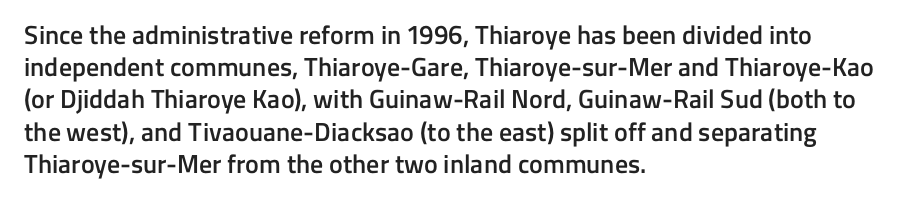
The image shows 26 px text type, upright; set left-aligned, line spacing 1.24x, normal letter spacing, not underlined.
